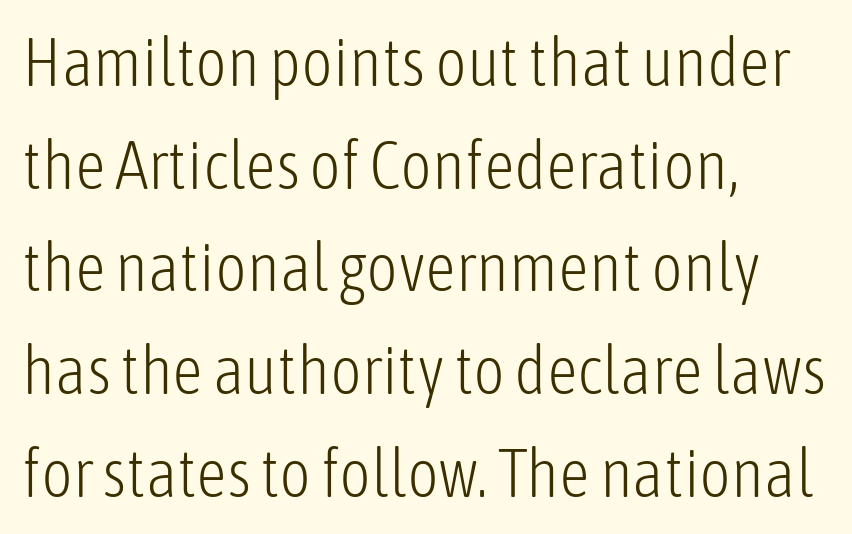
{"serif": "no", "italic": "no", "bold": "no", "weight": "light", "width": "condensed", "stroke_contrast": "low", "x_height": "medium", "monospaced": "no", "underline": "no", "align": "left", "line_spacing": "normal", "line_spacing_ratio": 1.51, "letter_spacing": "normal", "letter_spacing_em": 0.0, "glyph_px": 68}
